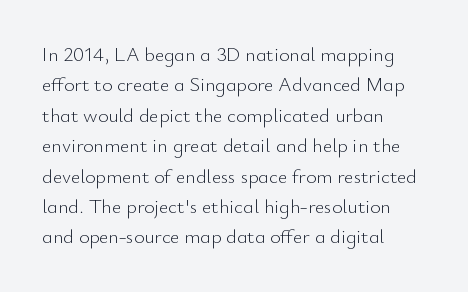
The typesetting does not lean heavy: it is not bold. Words appear dense and cohesive because spacing is normal. Every character sits straight up, as roman type does. What's the leading like? Ordinary, nothing unusual. Glance below the letters and you will spot only blank space.
